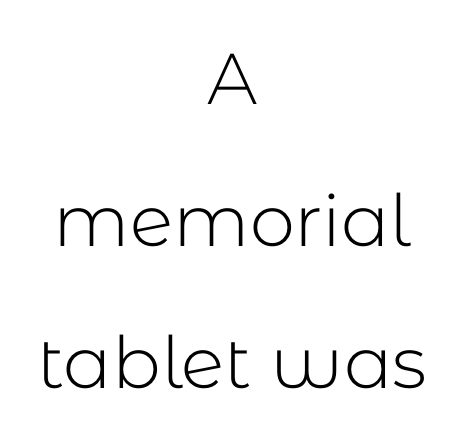
Q: Is the text bold? A: No.
Q: Is the text italic (slanted)? A: No, it is upright.
Q: Is the typeface a serif or a sans-serif typeface? A: Sans-serif.
Q: Is the text underlined? A: No.
Q: How is the paragraph aligned? A: Centered.
Q: Is the spacing between letters normal or unusually wide? A: Normal.
Q: Is the spacing between lines tight, normal or loose? A: Loose.
Q: Width (condensed, normal, or wide)? A: Normal.
Q: Stroke contrast? A: Low.
Q: x-height? A: Medium.
Q: Monospaced? A: No.
